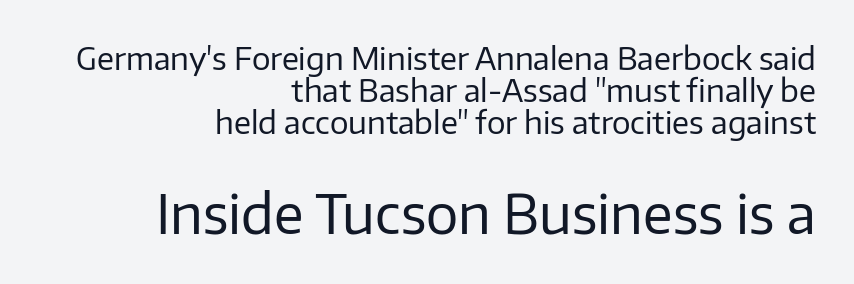
{"serif": "no", "italic": "no", "bold": "no", "weight": "regular", "width": "normal", "stroke_contrast": "low", "x_height": "medium", "monospaced": "no", "underline": "no", "align": "right", "line_spacing": "tight", "line_spacing_ratio": 1.04, "letter_spacing": "normal", "letter_spacing_em": 0.0, "larger_block": "second", "size_ratio": 1.74, "glyph_px": 54}
